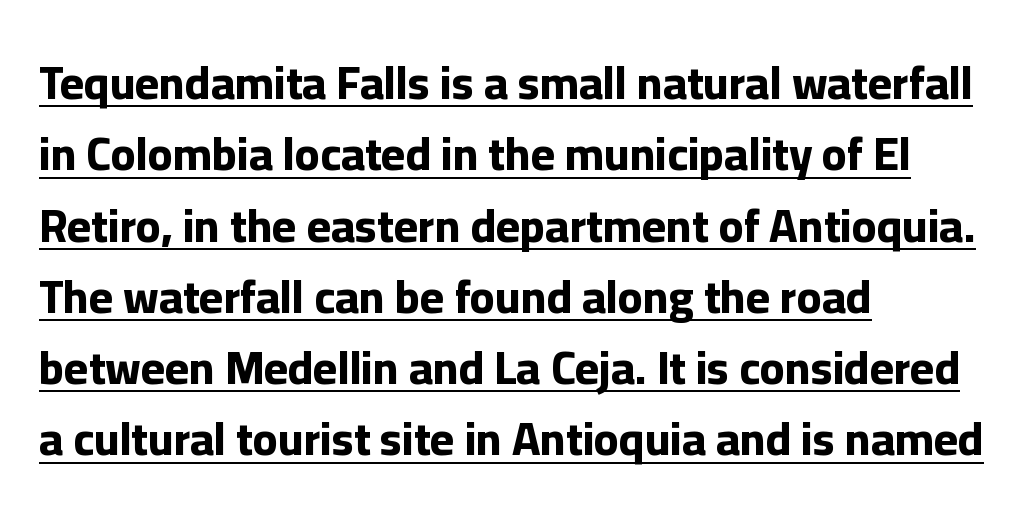
{"serif": "no", "italic": "no", "bold": "yes", "weight": "bold", "width": "normal", "stroke_contrast": "low", "x_height": "medium", "monospaced": "no", "underline": "yes", "align": "left", "line_spacing": "normal", "line_spacing_ratio": 1.55, "letter_spacing": "normal", "letter_spacing_em": 0.0, "glyph_px": 46}
